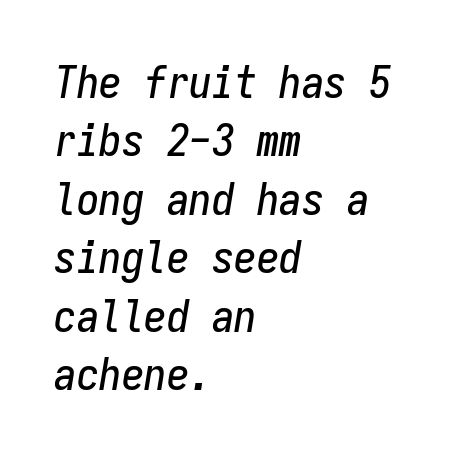
Q: Is the text italic (slanted)? A: Yes, it leans right by about 9 degrees.
Q: Is the text underlined? A: No.
Q: How is the paragraph aligned? A: Left-aligned.
Q: Is the spacing between letters normal or unusually wide? A: Normal.
Q: Is the spacing between lines tight, normal or loose? A: Normal.
Q: Width (condensed, normal, or wide)? A: Condensed.
Q: Stroke contrast? A: Low.
Q: x-height? A: Medium.
Q: Monospaced? A: Yes.
